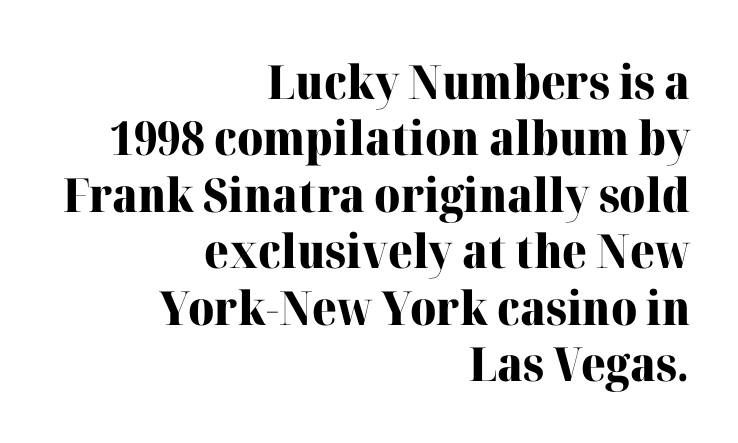
The image shows 47 px heavy serif type, upright; set right-aligned, line spacing 1.2x, normal letter spacing, not underlined; high stroke contrast and a medium x-height.
